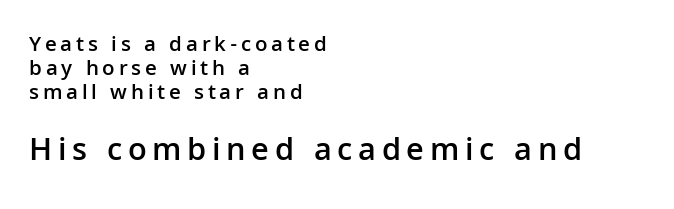
Q: Is the text bold? A: Semi-bold.
Q: Is the text italic (slanted)? A: No, it is upright.
Q: Is the typeface a serif or a sans-serif typeface? A: Sans-serif.
Q: Is the text underlined? A: No.
Q: How is the paragraph aligned? A: Left-aligned.
Q: Is the spacing between lines tight, normal or loose? A: Tight.
Q: Which block of text is set in a larger size, the first (top) or the second (bottom)? A: The second (bottom) one.
Q: Width (condensed, normal, or wide)? A: Normal.
Q: Stroke contrast? A: Low.
Q: x-height? A: Medium.
Q: Monospaced? A: No.
